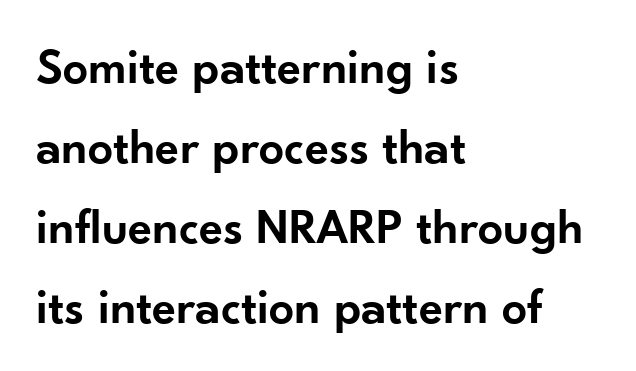
The image shows 50 px semibold sans-serif type, upright; set left-aligned, normal line spacing (1.6x), normal letter spacing, not underlined; low stroke contrast and a small x-height.
